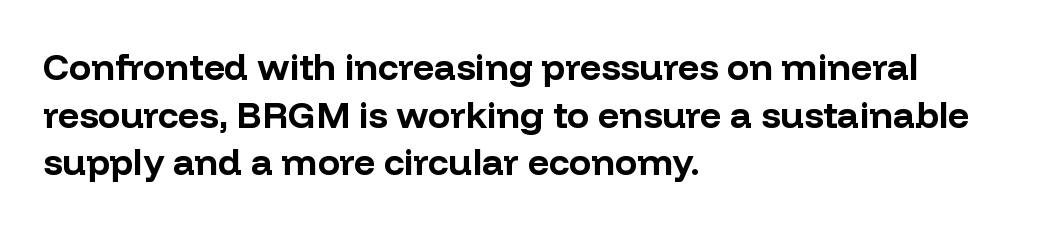
The image shows 37 px bold sans-serif type, upright; set left-aligned, normal line spacing (1.29x), normal letter spacing, not underlined; low stroke contrast and a medium x-height.
